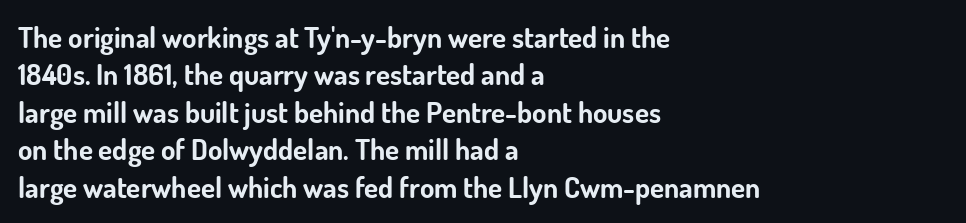
Q: Is the text bold? A: Yes.
Q: Is the text italic (slanted)? A: No, it is upright.
Q: Is the typeface a serif or a sans-serif typeface? A: Sans-serif.
Q: Is the text underlined? A: No.
Q: How is the paragraph aligned? A: Left-aligned.
Q: Is the spacing between letters normal or unusually wide? A: Normal.
Q: Is the spacing between lines tight, normal or loose? A: Normal.
Q: Width (condensed, normal, or wide)? A: Normal.
Q: Stroke contrast? A: Low.
Q: x-height? A: Small.
Q: Monospaced? A: No.
